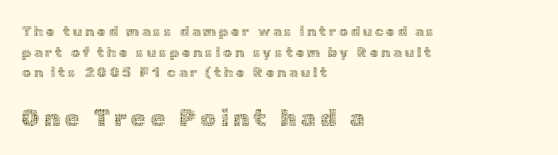
{"italic": "no", "bold": "no", "underline": "no", "align": "left", "line_spacing": "normal", "line_spacing_ratio": 1.48, "larger_block": "second", "size_ratio": 1.71, "glyph_px": 24}
